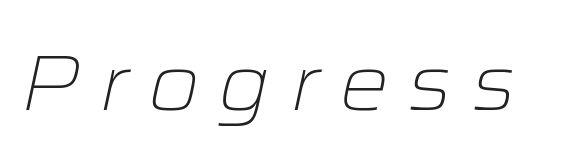
The image shows 79 px light, wide type, italic (leaning right); set unusually wide letter spacing (+0.23 em), not underlined; low stroke contrast and a medium x-height.
